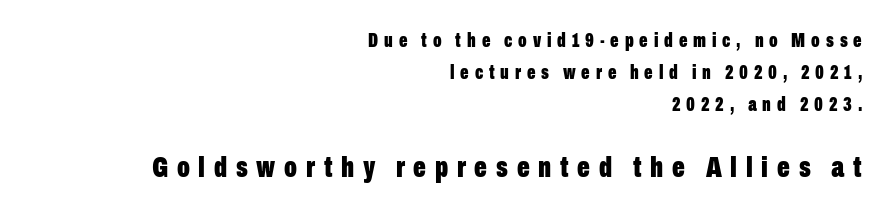
Honestly, the row spacing looks completely unremarkable. The strip under each line holds only bare page. Italic? Not at all — the glyphs are vertical. Here the glyphs are tracked loosely, breaking word shapes into spaced letters. Whoever set this made the second block the dominant, larger element.
